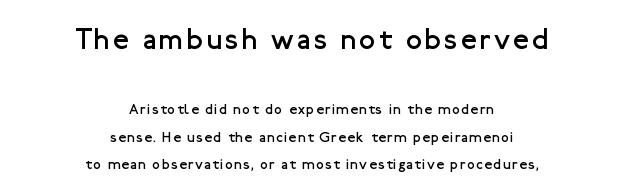
The image shows 29 px regular-weight sans-serif type, upright; set centered, loose line spacing (1.94x), not underlined; the first (top) block is 2.07x larger; low stroke contrast and a medium x-height.
